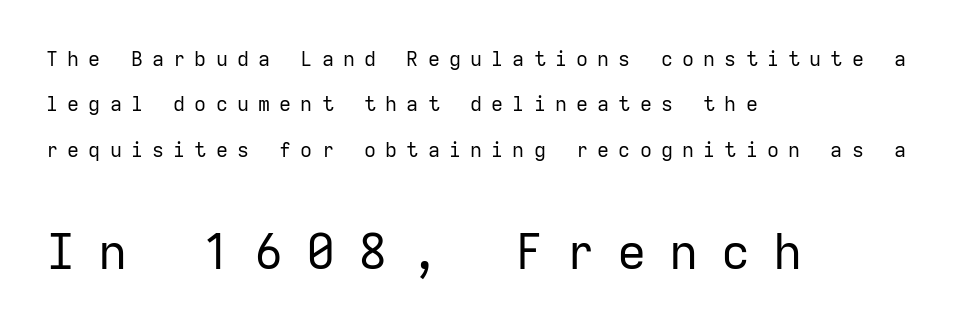
Q: Is the text bold? A: No.
Q: Is the text italic (slanted)? A: No, it is upright.
Q: Is the typeface a serif or a sans-serif typeface? A: Sans-serif.
Q: Is the text underlined? A: No.
Q: How is the paragraph aligned? A: Left-aligned.
Q: Is the spacing between letters normal or unusually wide? A: Unusually wide.
Q: Is the spacing between lines tight, normal or loose? A: Loose.
Q: Which block of text is set in a larger size, the first (top) or the second (bottom)? A: The second (bottom) one.
Q: Width (condensed, normal, or wide)? A: Normal.
Q: Stroke contrast? A: Low.
Q: x-height? A: Medium.
Q: Monospaced? A: Yes.
